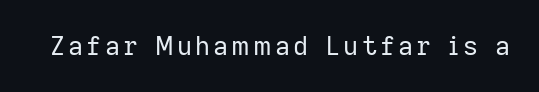
On a weight scale, this lands at 450 or below. The gap between lines stays unmarked. Notice how the stems are strictly vertical — no italics here.
